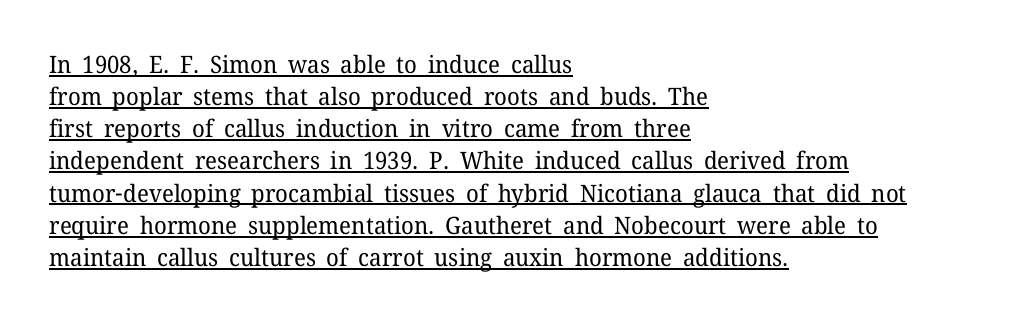
Q: Is the text bold? A: No.
Q: Is the text italic (slanted)? A: No, it is upright.
Q: Is the text underlined? A: Yes.
Q: How is the paragraph aligned? A: Left-aligned.
Q: Is the spacing between letters normal or unusually wide? A: Normal.
Q: Is the spacing between lines tight, normal or loose? A: Normal.
